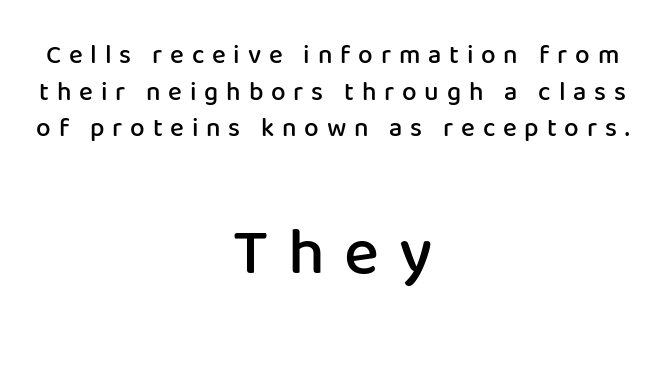
No feet cap the strokes, marking this as sans-serif type. The typesetter chose a symmetrical, centered arrangement here. Baseline-to-baseline distance is the conventional proportion of letter height. This layout puts the modest block above and the oversized block below.
